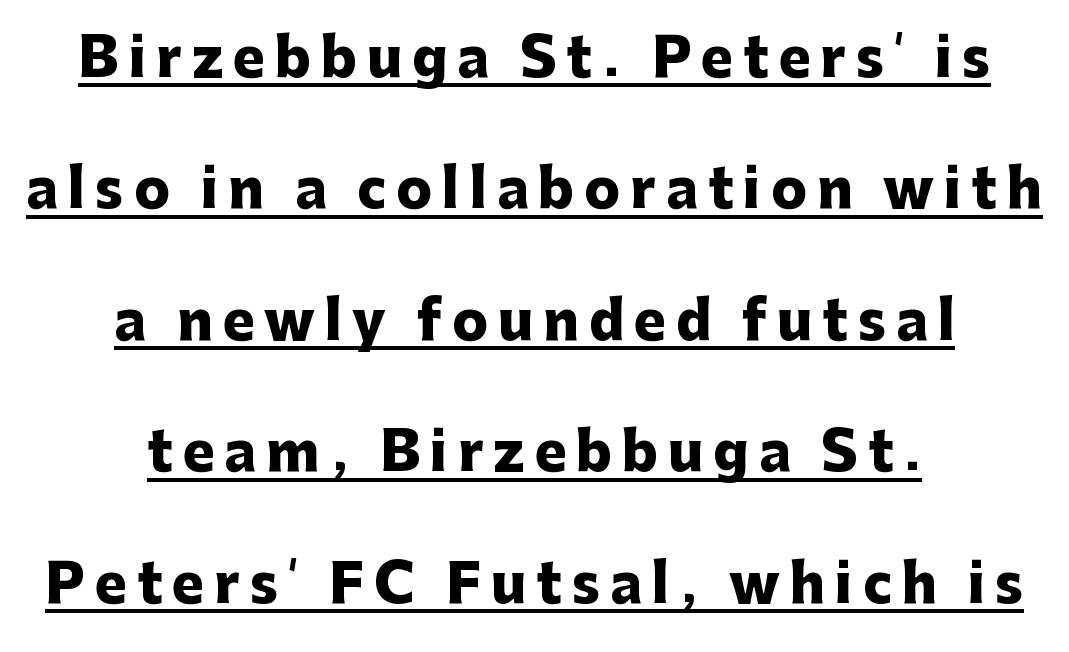
Q: Is the text bold? A: Yes.
Q: Is the text italic (slanted)? A: No, it is upright.
Q: Is the typeface a serif or a sans-serif typeface? A: Sans-serif.
Q: Is the text underlined? A: Yes.
Q: How is the paragraph aligned? A: Centered.
Q: Is the spacing between lines tight, normal or loose? A: Loose.
Q: Width (condensed, normal, or wide)? A: Normal.
Q: Stroke contrast? A: Low.
Q: x-height? A: Medium.
Q: Monospaced? A: No.
